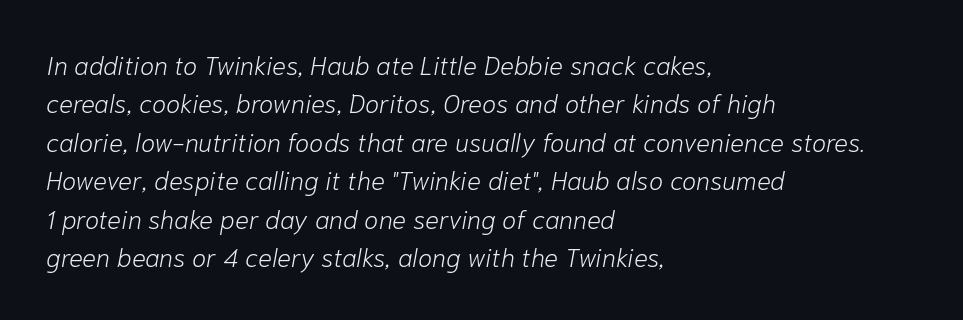
The baseline area is clear. The letters look calm and open, with moderate or lighter stems. These lines stack with their left ends in a neat column. Italic: yes, the glyphs are oblique. In terms of leading, this rendering sits right in the middle. The letterforms sit shoulder to shoulder at normal distance.
